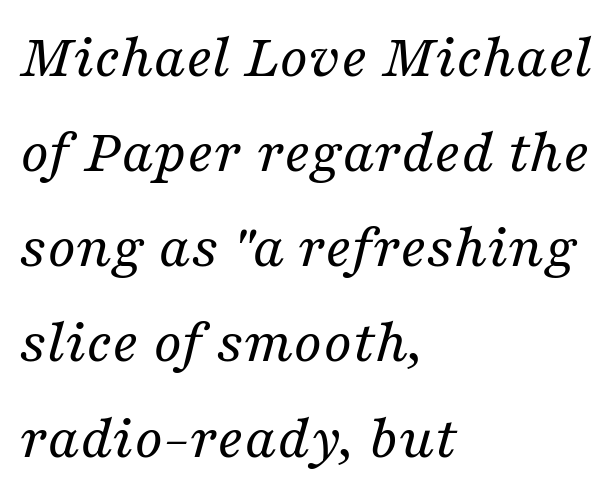
The image shows 63 px regular-weight serif type, italic (leaning right); set left-aligned, normal line spacing (1.51x), normal letter spacing, not underlined; medium stroke contrast and a medium x-height.
